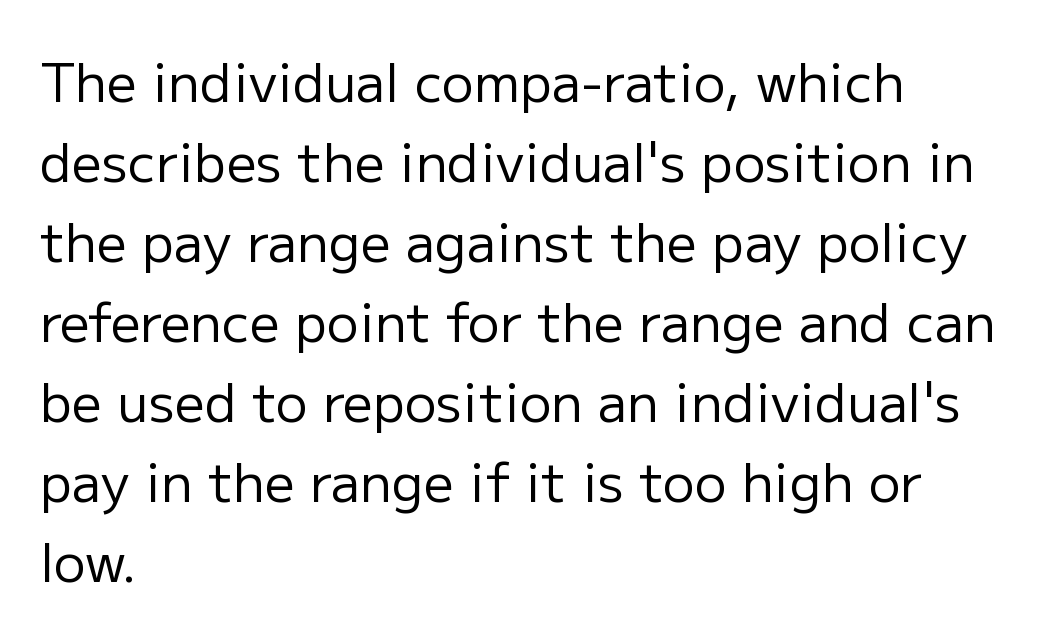
{"serif": "no", "italic": "no", "bold": "no", "weight": "regular", "width": "normal", "stroke_contrast": "low", "x_height": "medium", "monospaced": "no", "underline": "no", "align": "left", "line_spacing": "normal", "line_spacing_ratio": 1.51, "letter_spacing": "normal", "letter_spacing_em": 0.0, "glyph_px": 53}
